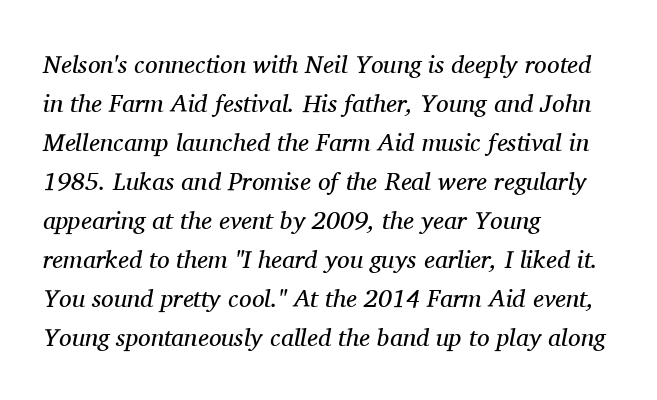
The image shows 25 px text type, italic (leaning right); set left-aligned, normal line spacing (1.56x), normal letter spacing, not underlined.
